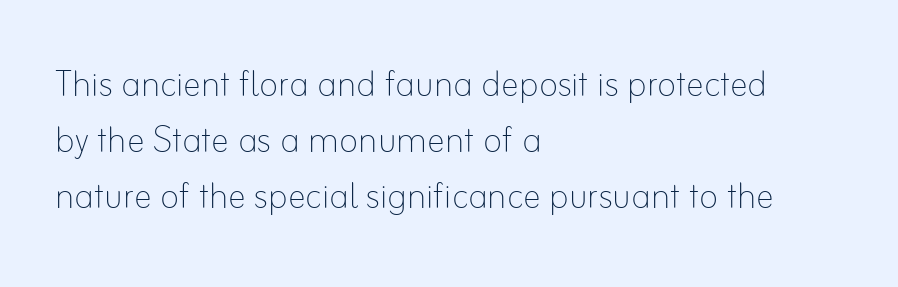
{"italic": "no", "bold": "no", "weight": "thin", "width": "normal", "stroke_contrast": "low", "x_height": "small", "monospaced": "no", "underline": "no", "align": "left", "line_spacing": "normal", "line_spacing_ratio": 1.25, "letter_spacing": "normal", "letter_spacing_em": 0.0, "glyph_px": 45}
